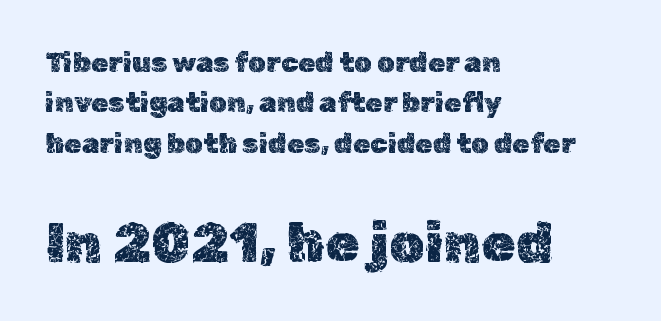
The image shows 55 px text type, upright; set left-aligned, normal line spacing (1.44x), normal letter spacing, not underlined; the second (bottom) block is 1.96x larger; a medium x-height.
